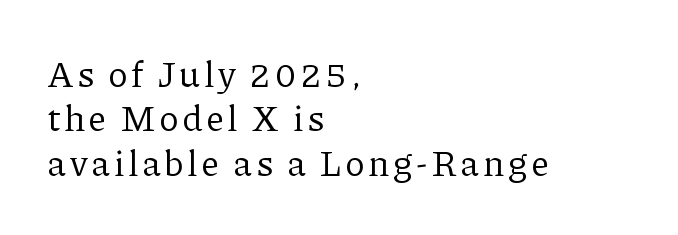
{"serif": "yes", "italic": "no", "bold": "no", "weight": "regular", "width": "normal", "stroke_contrast": "low", "x_height": "medium", "monospaced": "no", "underline": "no", "align": "left", "line_spacing_ratio": 1.23, "glyph_px": 36}
